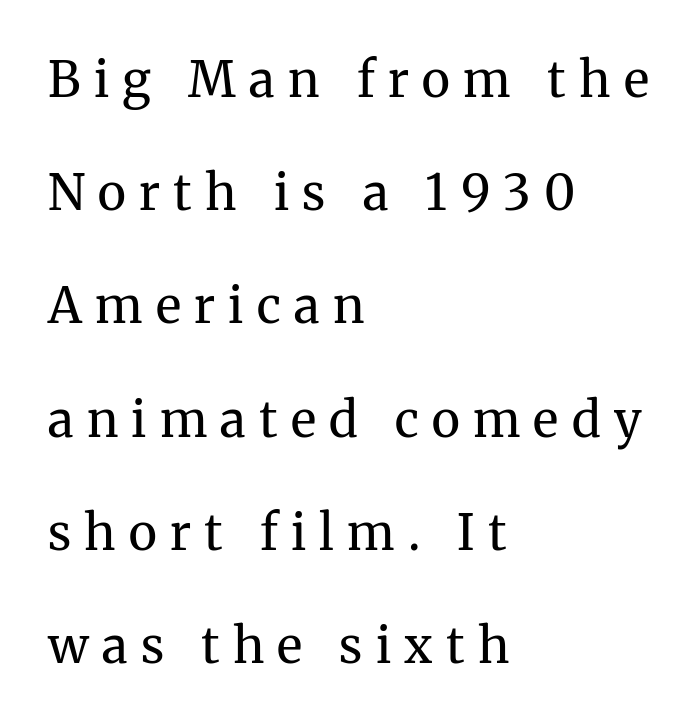
Baseline-to-baseline distance is far greater than the letter height. Glance below the letters and you will spot only blank space. The passage shown is typed in a proportional face where columns would drift. The characters are drawn with everyday or finer stroke widths. The rendering shows small feet on the letterforms — a serif design.
